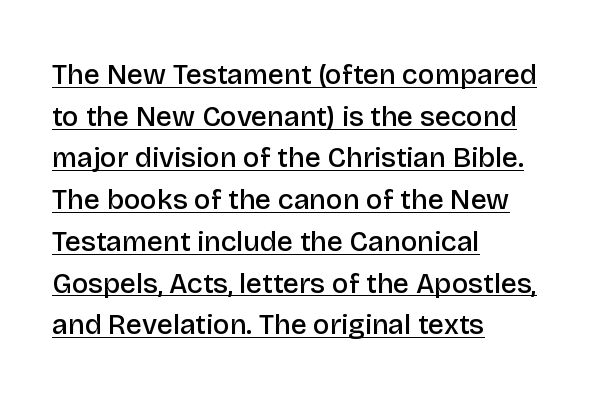
Caption: standard tracking, unaltered. Unlike a traditional serif, this face leaves its strokes unadorned. The passage is arranged the way most books set body copy — flush left. No italicization has been applied; the sample stays upright. This sample has the flowing, uneven cadence of proportional lettering.
